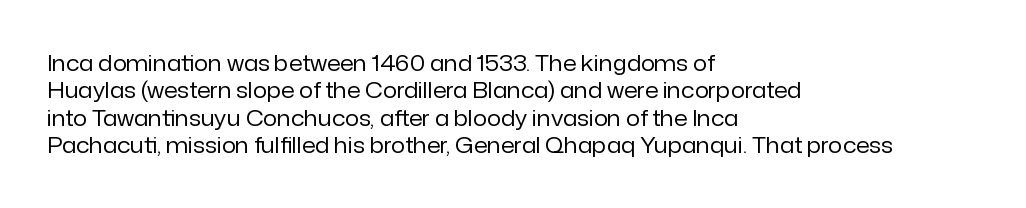
Rendered with straight, roman letterforms. Weight: not bold — regular or lighter. Words appear dense and cohesive because spacing is normal. Horizontal alignment here is leftward, the default for most running prose. A clean baseline with only descenders dipping below it.
